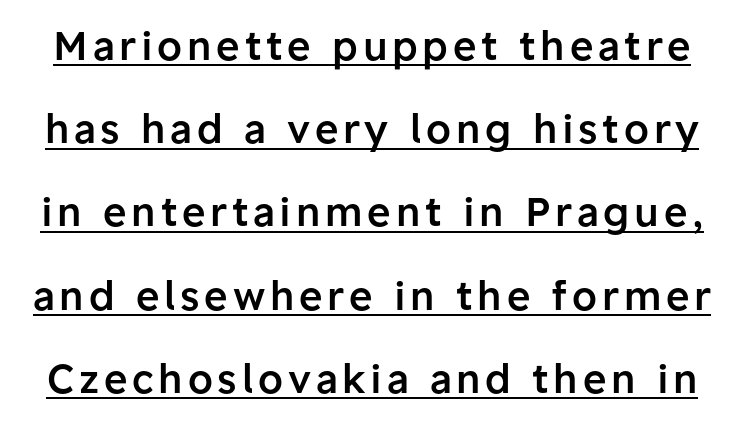
This sample uses an upright cut, with every glyph sitting square on the baseline. Note the varied advance widths — an 'i' is clearly narrower than an 'm'. The face used here appears with an underline applied. The letters carry no serifs — their stems end cleanly without finishing strokes. What weight is shown? A semibold, between regular and bold. Horizontal bands of white between lines are thick stripes.
